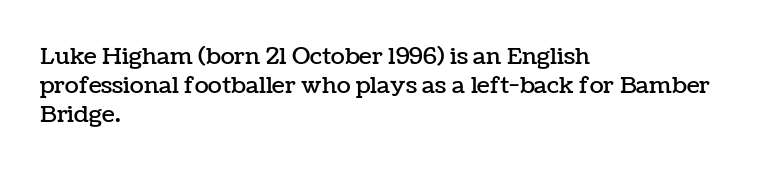
The image shows 23 px text type, upright; set left-aligned, normal line spacing (1.27x), normal letter spacing, not underlined.
